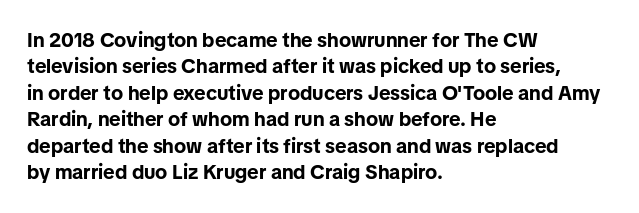
The image shows 20 px bold type, upright; set left-aligned, normal line spacing (1.32x), normal letter spacing, not underlined.
